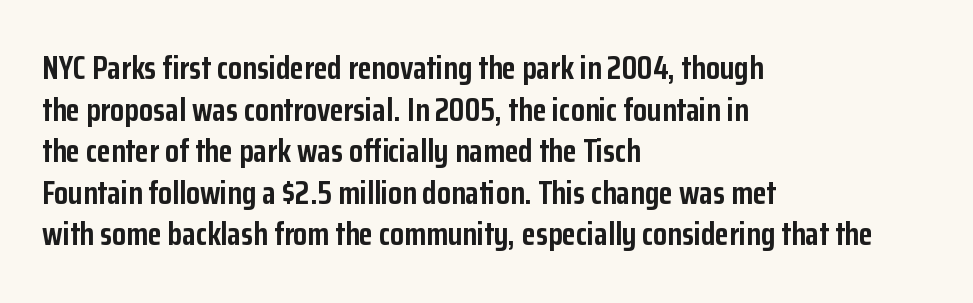
Q: Is the text bold? A: Yes.
Q: Is the text italic (slanted)? A: No, it is upright.
Q: Is the typeface a serif or a sans-serif typeface? A: Sans-serif.
Q: Is the text underlined? A: No.
Q: How is the paragraph aligned? A: Left-aligned.
Q: Is the spacing between letters normal or unusually wide? A: Normal.
Q: Is the spacing between lines tight, normal or loose? A: Normal.
Q: Width (condensed, normal, or wide)? A: Condensed.
Q: Stroke contrast? A: Low.
Q: x-height? A: Medium.
Q: Monospaced? A: No.
